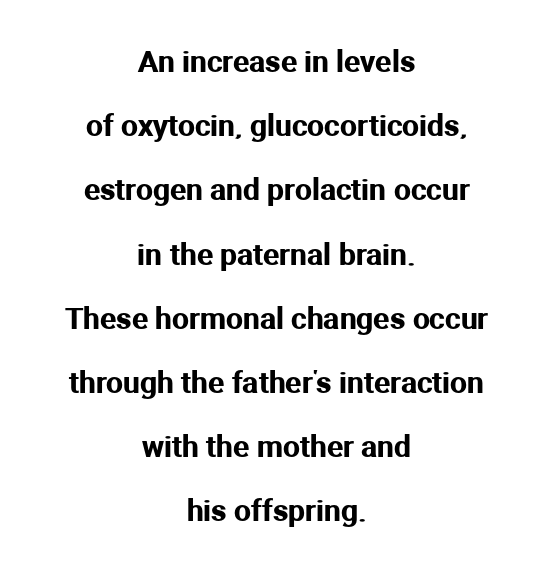
{"serif": "no", "italic": "no", "width": "normal", "stroke_contrast": "medium", "x_height": "medium", "monospaced": "no", "underline": "no", "align": "center", "line_spacing": "loose", "line_spacing_ratio": 2.14, "letter_spacing": "normal", "letter_spacing_em": 0.0, "glyph_px": 30}
